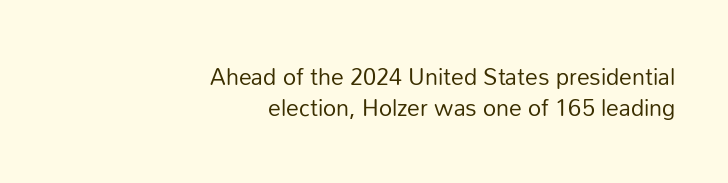
Every row of glyphs terminates at an identical x-position on the right. Do the letters lean? They stand straight. Stem width sits at or under what a default text font uses. Descenders are the only things crossing below the line.
